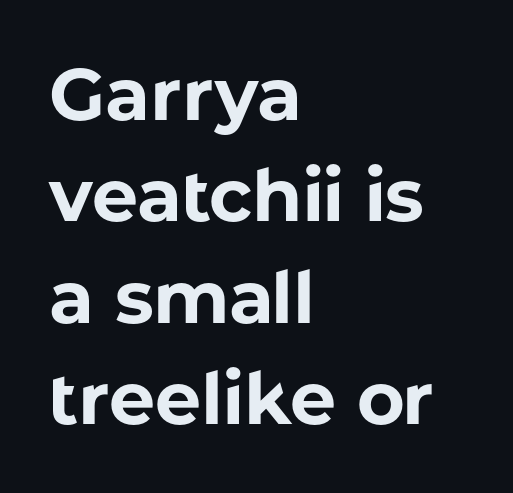
The image shows 73 px bold sans-serif type, upright; set left-aligned, normal line spacing (1.39x), normal letter spacing, not underlined; low stroke contrast and a medium x-height.
